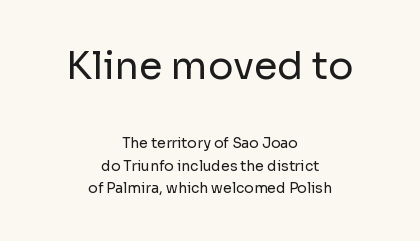
Q: Is the text bold? A: No.
Q: Is the text italic (slanted)? A: No, it is upright.
Q: Is the typeface a serif or a sans-serif typeface? A: Sans-serif.
Q: Is the text underlined? A: No.
Q: How is the paragraph aligned? A: Centered.
Q: Is the spacing between letters normal or unusually wide? A: Normal.
Q: Is the spacing between lines tight, normal or loose? A: Normal.
Q: Which block of text is set in a larger size, the first (top) or the second (bottom)? A: The first (top) one.
Q: Width (condensed, normal, or wide)? A: Normal.
Q: Stroke contrast? A: Low.
Q: x-height? A: Medium.
Q: Monospaced? A: No.
